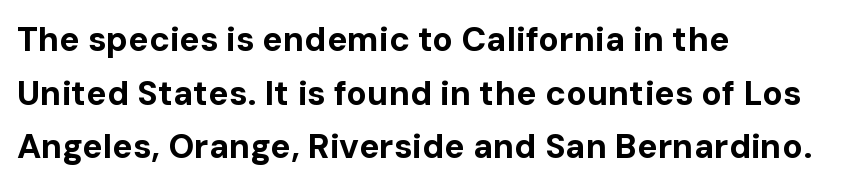
The image shows 34 px bold sans-serif type, upright; set left-aligned, normal line spacing (1.58x), normal letter spacing, not underlined; low stroke contrast and a medium x-height.
